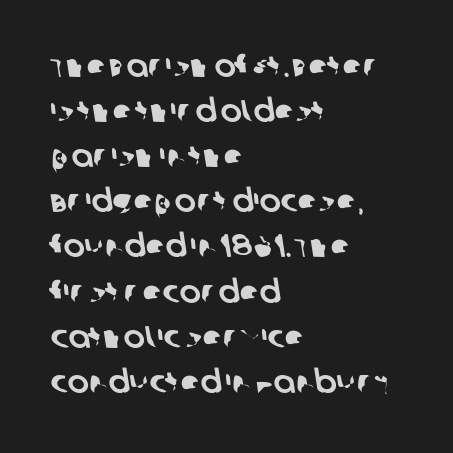
{"serif": "no", "width": "normal", "stroke_contrast": "low", "x_height": "large", "monospaced": "no", "underline": "no", "align": "left", "line_spacing": "normal", "line_spacing_ratio": 1.41, "letter_spacing": "normal", "letter_spacing_em": 0.0, "glyph_px": 32}
